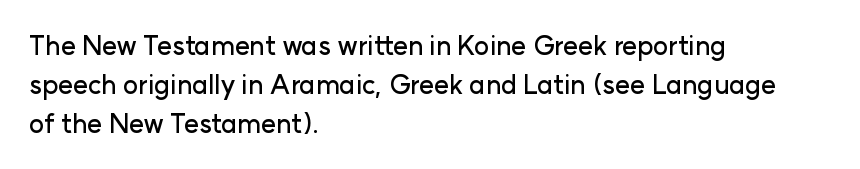
The compositor pushed each line to the left boundary. Every stem runs plumb, perpendicular to the baseline. This sample keeps an unexceptional amount of space between lines. Here the glyphs are tracked normally, forming tight word shapes. Descender tails drop into unmarked territory.
